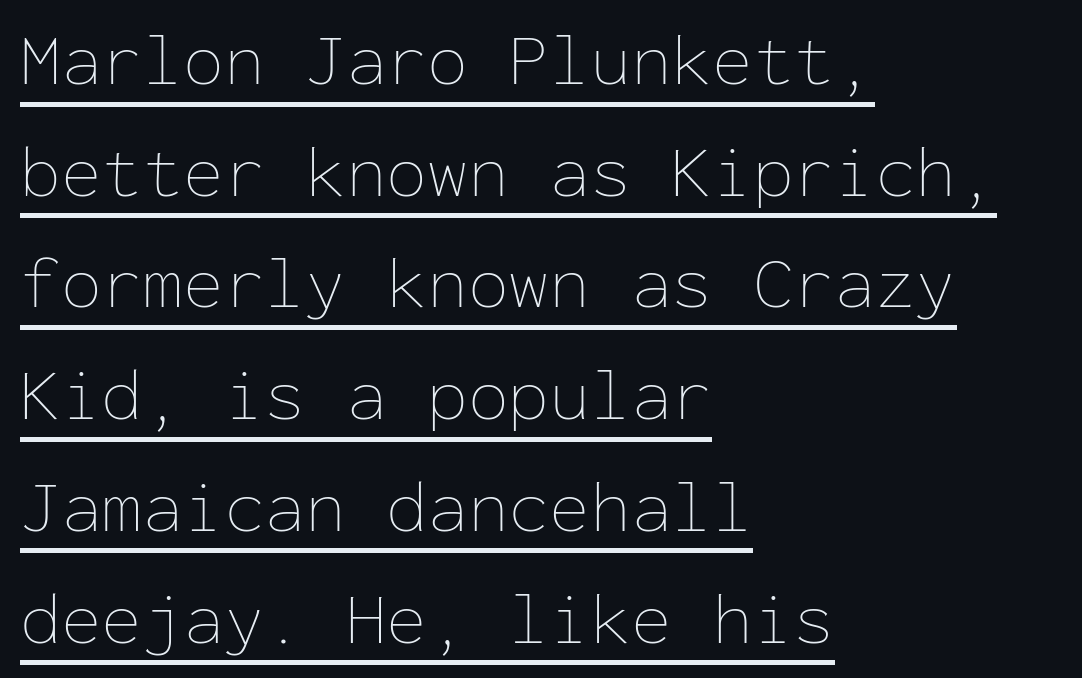
Q: Is the text bold? A: No.
Q: Is the text italic (slanted)? A: No, it is upright.
Q: Is the text underlined? A: Yes.
Q: How is the paragraph aligned? A: Left-aligned.
Q: Is the spacing between letters normal or unusually wide? A: Normal.
Q: Is the spacing between lines tight, normal or loose? A: Normal.
Q: Width (condensed, normal, or wide)? A: Normal.
Q: Stroke contrast? A: Low.
Q: x-height? A: Medium.
Q: Monospaced? A: Yes.
